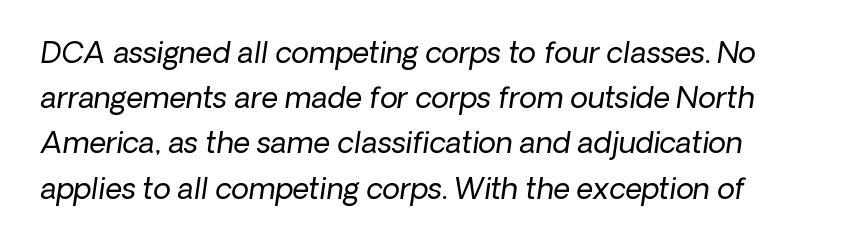
On a weight scale, this lands at 450 or below. Glyph-to-glyph distance matches everyday printed text. The space between consecutive lines is moderate. These lines are rendered in a variable-pitch font. Beneath every word, the page is bare. Look at the bottom of the vertical strokes: they stop flat, with no serifs.
